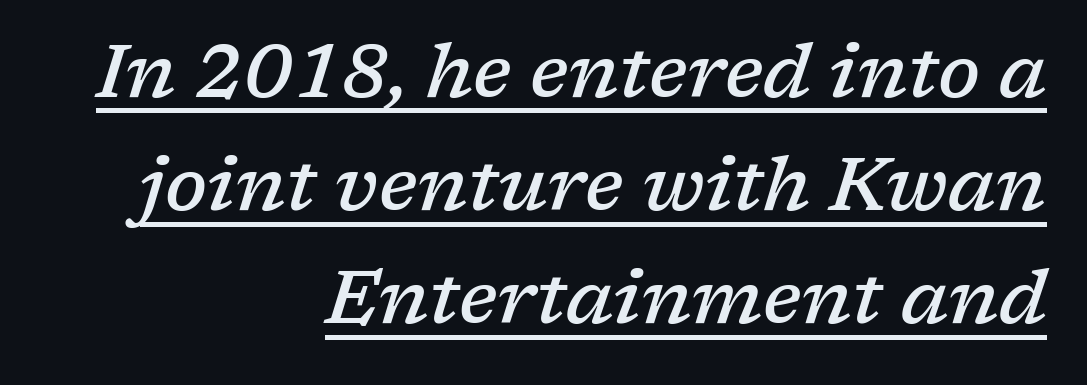
{"serif": "yes", "italic": "yes", "lean": "right", "slant_degrees": 17, "bold": "semi", "weight": "semibold", "width": "normal", "stroke_contrast": "low", "x_height": "medium", "monospaced": "no", "underline": "yes", "align": "right", "line_spacing": "normal", "line_spacing_ratio": 1.51, "letter_spacing": "normal", "letter_spacing_em": 0.0, "glyph_px": 75}
